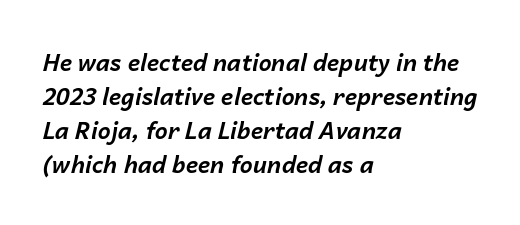
{"italic": "yes", "lean": "right", "slant_degrees": 14, "bold": "yes", "underline": "no", "align": "left", "line_spacing": "normal", "line_spacing_ratio": 1.48, "letter_spacing": "normal", "letter_spacing_em": 0.0, "glyph_px": 23}
